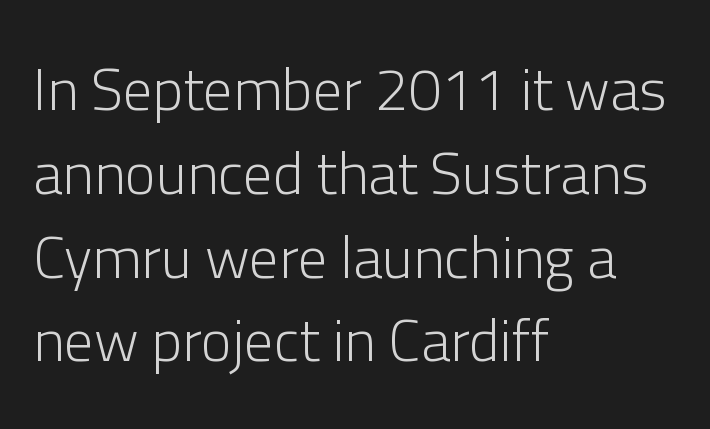
The image shows 59 px light sans-serif type, upright; set left-aligned, normal line spacing (1.42x), normal letter spacing, not underlined; low stroke contrast and a medium x-height.
